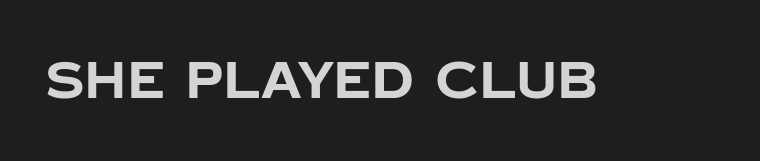
Observe the ordinary spacing: letters are neighbours, not strangers. No feet cap the strokes, marking this as sans-serif type. The sample has been set heavy, in full bold. The zone under the glyphs is completely vacant. You could not count columns in this text — the font is proportionally spaced. Posture: straight, roman, zero tilt.
